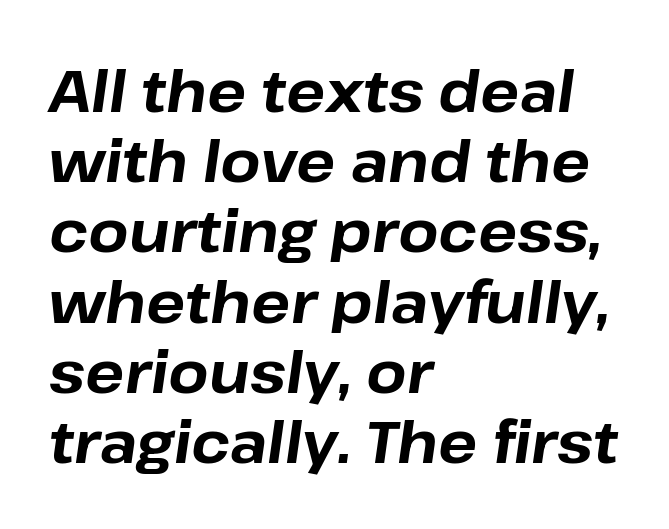
The image shows 58 px bold type, italic (leaning right); set left-aligned, line spacing 1.21x, normal letter spacing, not underlined; low stroke contrast and a medium x-height.
